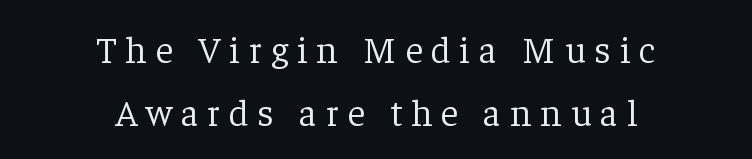
{"serif": "yes", "italic": "no", "bold": "no", "weight": "light", "width": "normal", "stroke_contrast": "low", "x_height": "medium", "monospaced": "no", "underline": "no", "align": "center", "line_spacing": "normal", "line_spacing_ratio": 1.66, "letter_spacing": "wide", "letter_spacing_em": 0.23, "glyph_px": 38}
